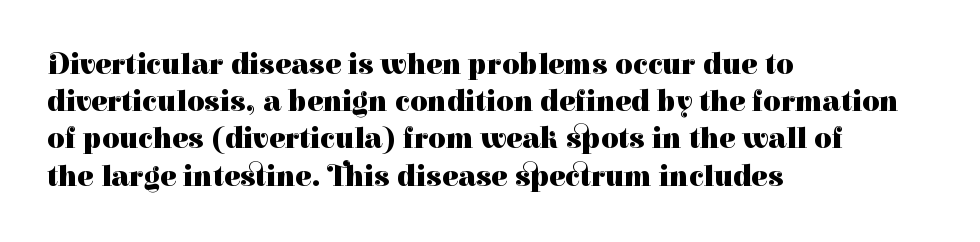
The strip under each line holds only bare page. Varying glyph widths throughout — classic text-font behaviour. Horizontally, the lines are justified to the leading edge only. Default kerning and tracking; the words read as compact shapes. A serif font was chosen for this passage.
